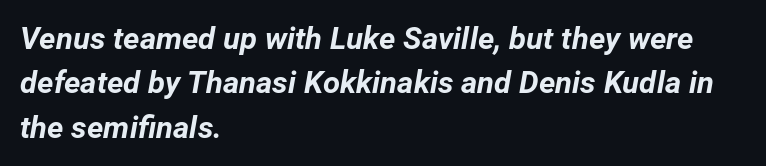
Q: Is the text bold? A: Yes.
Q: Is the text italic (slanted)? A: Yes, it leans right by about 12 degrees.
Q: Is the text underlined? A: No.
Q: How is the paragraph aligned? A: Left-aligned.
Q: Is the spacing between letters normal or unusually wide? A: Normal.
Q: Is the spacing between lines tight, normal or loose? A: Normal.
Q: Width (condensed, normal, or wide)? A: Normal.
Q: Stroke contrast? A: Low.
Q: x-height? A: Medium.
Q: Monospaced? A: No.
